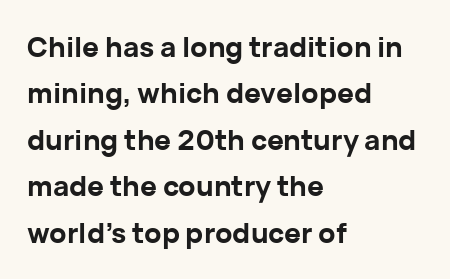
The image shows 28 px bold sans-serif type, upright; set left-aligned, normal line spacing (1.66x), normal letter spacing, not underlined; low stroke contrast and a medium x-height.
